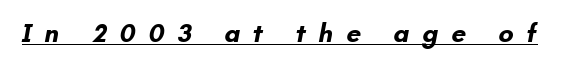
Does the weight exceed regular? Yes, all the way to bold. A baseline rule has been typeset under these characters. Does extra space separate the letters? Yes, quite a lot of it.
